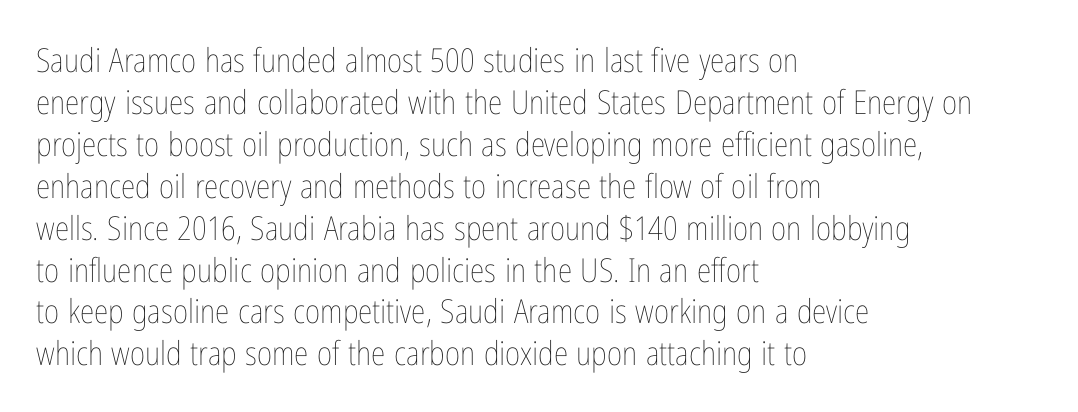
Tall strokes in this sample are plumb rather than angled. Character widths vary here, with narrow letters taking less room than wide ones. A normal amount of white space separates one row of letters from the next. No extra tracking has been applied to these lines. Is this a heavy cut? Hardly; it is regular or lighter. These lines are set flush left with a ragged right edge.
